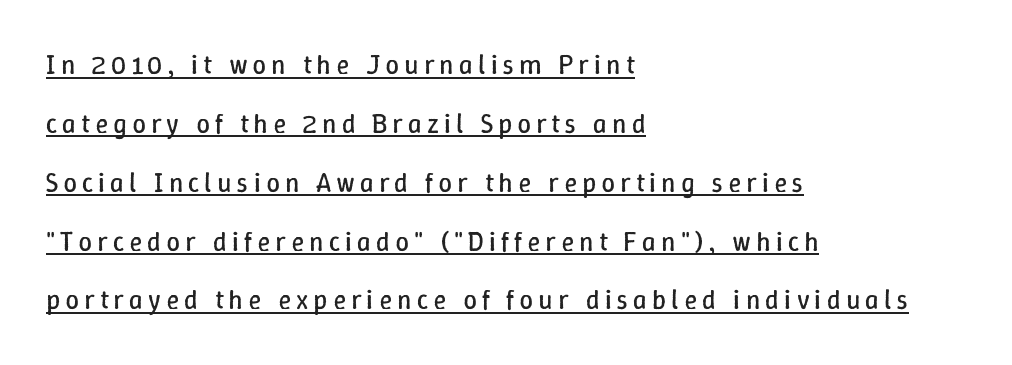
The image shows 27 px text type, upright; set left-aligned, loose line spacing (2.18x), underlined.
